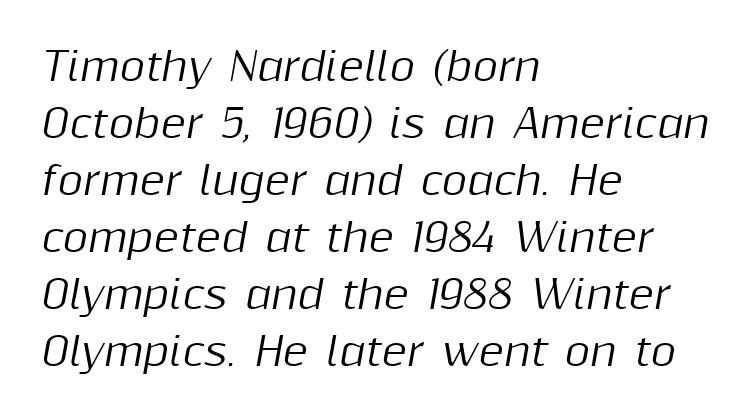
The face used here is proportionally spaced, like ordinary book or web type. The zone under the glyphs is completely vacant. Look at the tracking — it's just the regular setting, nothing added. The rendering applies a slant to the glyphs. What's the leading like? Ordinary, nothing unusual.
